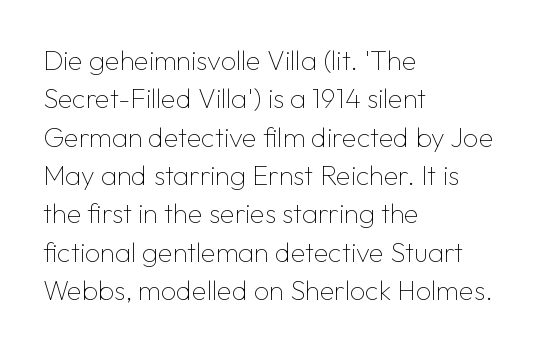
Every row of glyphs begins at an identical x-position on the left. A roman cut, with each character standing at attention. Does the leading feel generous? No, just average. The tracking reads as untouched default to a designer's eye.
